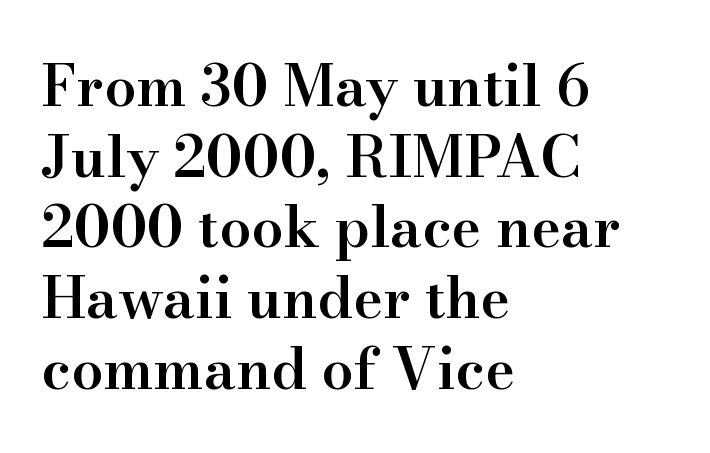
The image shows 57 px semibold serif type, upright; set left-aligned, line spacing 1.24x, normal letter spacing, not underlined; high stroke contrast and a small x-height.
